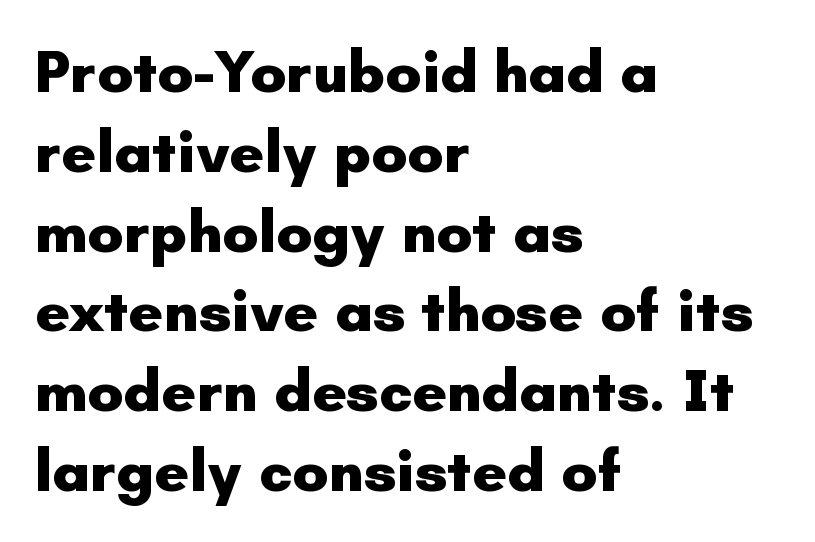
{"serif": "no", "italic": "no", "bold": "yes", "weight": "heavy", "width": "normal", "stroke_contrast": "low", "x_height": "small", "monospaced": "no", "underline": "no", "align": "left", "line_spacing": "normal", "line_spacing_ratio": 1.33, "letter_spacing": "normal", "letter_spacing_em": 0.0, "glyph_px": 60}
